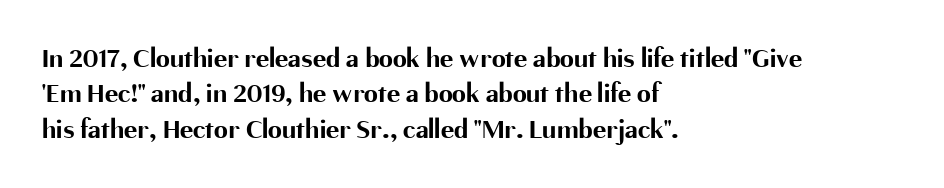
{"serif": "no", "italic": "no", "bold": "yes", "weight": "bold", "width": "normal", "stroke_contrast": "medium", "x_height": "medium", "monospaced": "no", "underline": "no", "align": "left", "line_spacing": "normal", "line_spacing_ratio": 1.26, "letter_spacing": "normal", "letter_spacing_em": 0.0, "glyph_px": 28}
